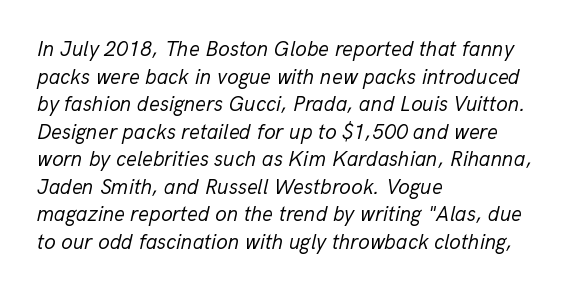
The image shows 21 px text type, italic (leaning right); set left-aligned, normal line spacing (1.31x), normal letter spacing, not underlined.
